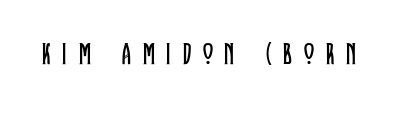
{"serif": "yes", "italic": "no", "bold": "no", "weight": "regular", "width": "condensed", "stroke_contrast": "low", "x_height": "large", "monospaced": "no", "underline": "no", "letter_spacing": "wide", "letter_spacing_em": 0.38, "glyph_px": 31}
